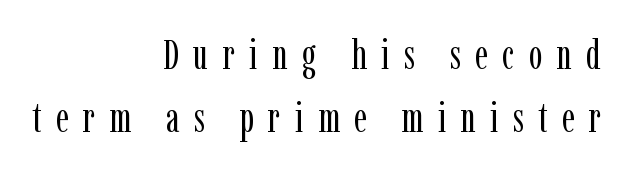
The image shows 41 px regular-weight, condensed serif type, upright; set right-aligned, normal line spacing (1.54x), unusually wide letter spacing (+0.35 em), not underlined; low stroke contrast and a medium x-height.
